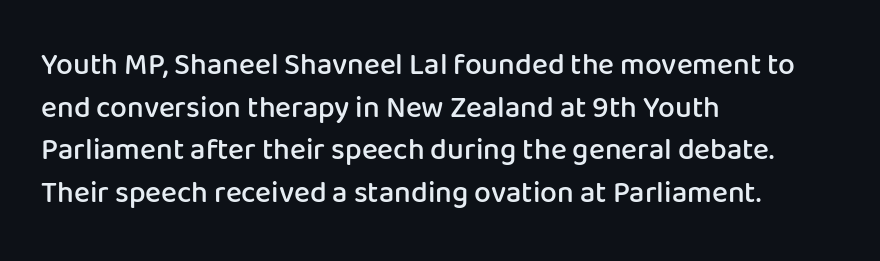
The image shows 30 px semibold sans-serif type, upright; set left-aligned, normal line spacing (1.42x), normal letter spacing, not underlined; low stroke contrast and a medium x-height.
